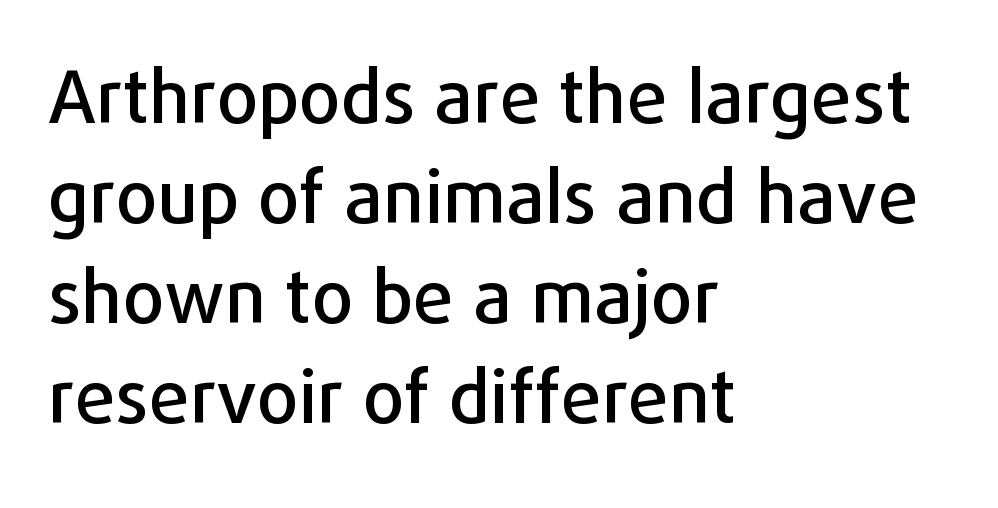
{"serif": "no", "italic": "no", "width": "normal", "stroke_contrast": "low", "x_height": "medium", "monospaced": "no", "underline": "no", "align": "left", "line_spacing": "normal", "line_spacing_ratio": 1.37, "letter_spacing": "normal", "letter_spacing_em": 0.0, "glyph_px": 73}
